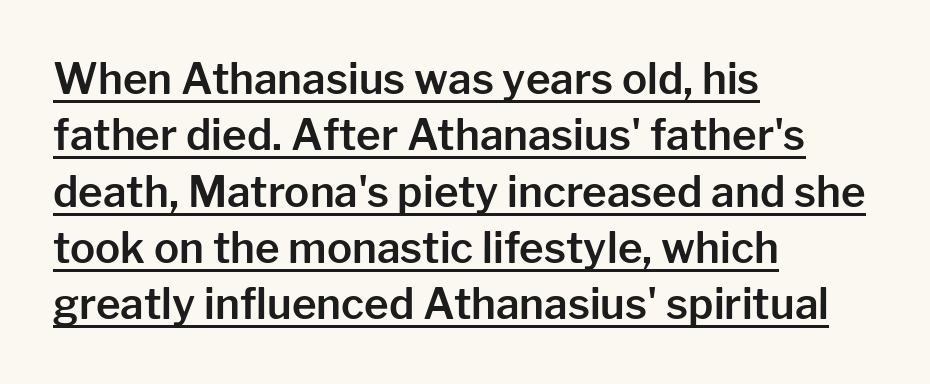
{"serif": "no", "italic": "no", "width": "normal", "stroke_contrast": "low", "x_height": "medium", "monospaced": "no", "underline": "yes", "align": "left", "line_spacing": "normal", "line_spacing_ratio": 1.34, "letter_spacing": "normal", "letter_spacing_em": 0.0, "glyph_px": 42}
